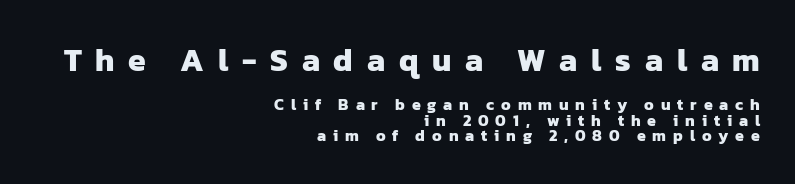
The passage shown begins with its larger block and ends with its smaller one. You could barely slide anything between these rows. This rendering uses right alignment, leaving the left contour irregular. Note the varied advance widths — an 'i' is clearly narrower than an 'm'. A clean baseline with only descenders dipping below it. In terms of letterspacing, this is a distinctly airy, spread setting.
